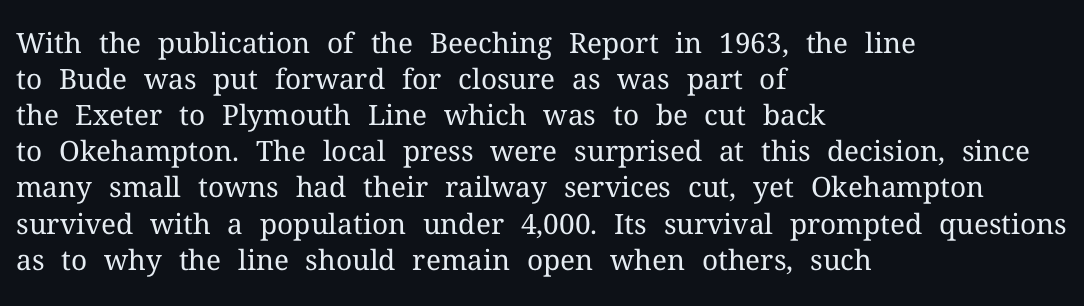
Q: Is the text bold? A: No.
Q: Is the text italic (slanted)? A: No, it is upright.
Q: Is the typeface a serif or a sans-serif typeface? A: Serif.
Q: Is the text underlined? A: No.
Q: How is the paragraph aligned? A: Left-aligned.
Q: Is the spacing between letters normal or unusually wide? A: Normal.
Q: Is the spacing between lines tight, normal or loose? A: Normal.
Q: Width (condensed, normal, or wide)? A: Normal.
Q: Stroke contrast? A: Medium.
Q: x-height? A: Medium.
Q: Monospaced? A: No.
